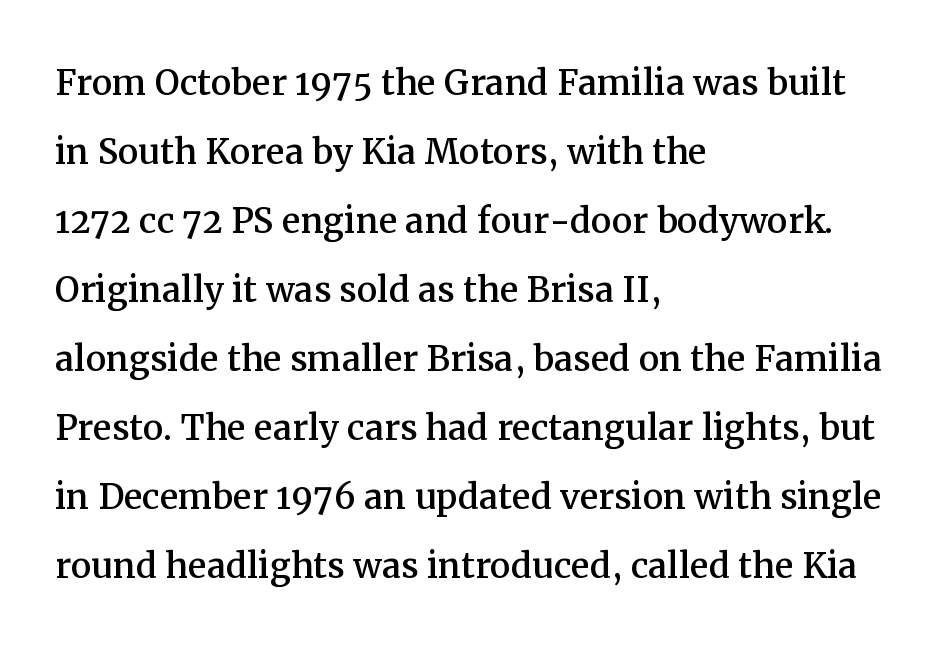
Ordinary non-slanted type is in use. Honestly, the row spacing looks completely unremarkable. The specimen omits any rule beneath the text block's lines. Here the designer chose a conventional face with non-uniform glyph widths.
